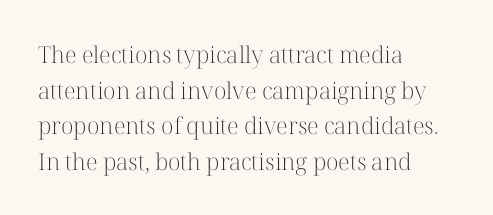
Baseline-to-baseline distance is the conventional proportion of letter height. The passage is arranged the way most books set body copy — flush left. The glyphs are unaccompanied by any horizontal stroke below them. The gaps between neighbouring characters are ordinary and unremarkable.
